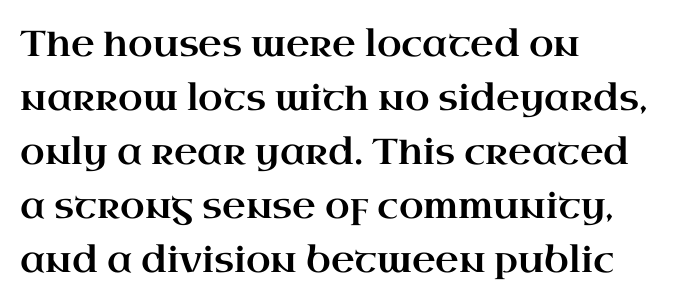
Q: Is the text italic (slanted)? A: No, it is upright.
Q: Is the typeface a serif or a sans-serif typeface? A: Serif.
Q: Is the text underlined? A: No.
Q: How is the paragraph aligned? A: Left-aligned.
Q: Is the spacing between letters normal or unusually wide? A: Normal.
Q: Is the spacing between lines tight, normal or loose? A: Normal.
Q: Width (condensed, normal, or wide)? A: Wide.
Q: Stroke contrast? A: High.
Q: x-height? A: Small.
Q: Monospaced? A: No.
